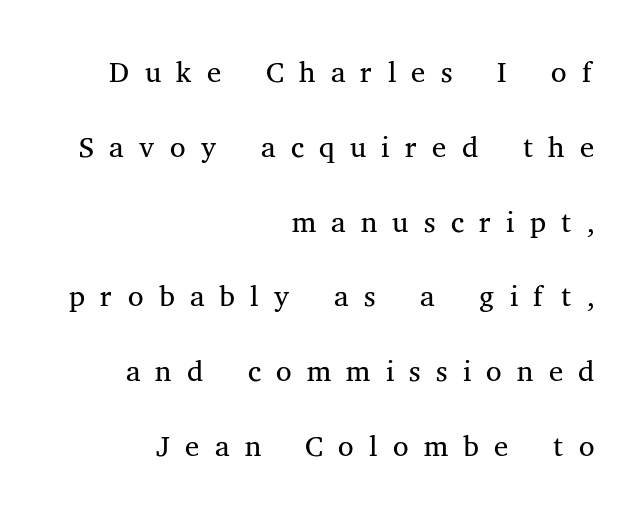
The image shows 44 px light serif type, upright; set right-aligned, normal line spacing (1.7x), unusually wide letter spacing (+0.35 em), not underlined; medium stroke contrast and a medium x-height.
